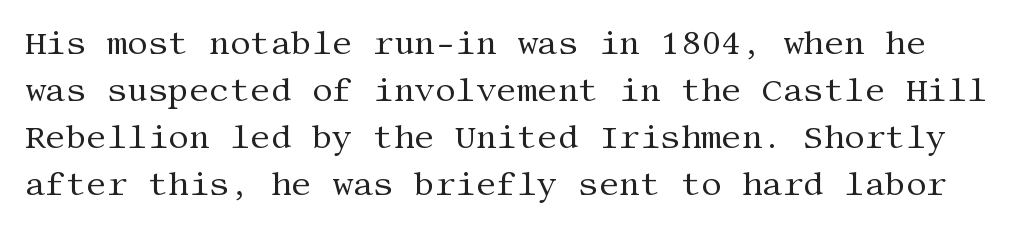
Q: Is the text bold? A: No.
Q: Is the text italic (slanted)? A: No, it is upright.
Q: Is the typeface a serif or a sans-serif typeface? A: Serif.
Q: Is the text underlined? A: No.
Q: Is the spacing between letters normal or unusually wide? A: Normal.
Q: Is the spacing between lines tight, normal or loose? A: Normal.
Q: Width (condensed, normal, or wide)? A: Normal.
Q: Stroke contrast? A: Medium.
Q: x-height? A: Large.
